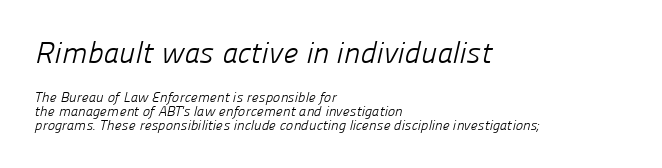
What kind of face is this? One without serifs — a sans. This layout puts the oversized block above and the modest block below. Tracking value appears to be zero — textbook default spacing. Compared with a centered layout, this one pins lines to the left instead. The glyphs are unaccompanied by any horizontal stroke below them. Looks like regular typesetting: each glyph gets only the width it needs.
